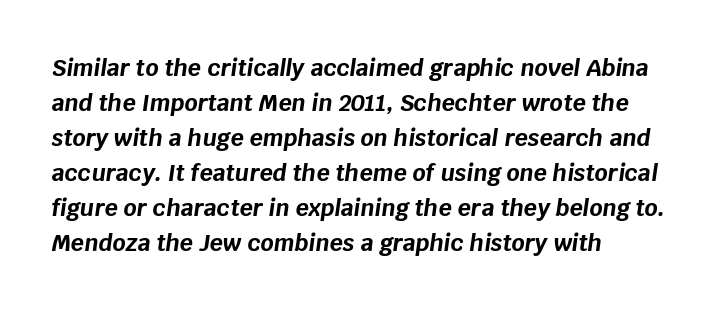
Q: Is the text bold? A: Yes.
Q: Is the text italic (slanted)? A: Yes, it leans right by about 8 degrees.
Q: Is the text underlined? A: No.
Q: How is the paragraph aligned? A: Left-aligned.
Q: Is the spacing between letters normal or unusually wide? A: Normal.
Q: Is the spacing between lines tight, normal or loose? A: Normal.
